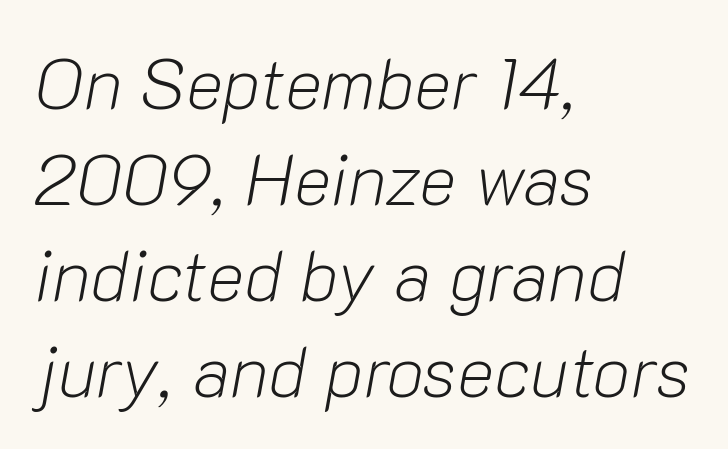
{"italic": "yes", "lean": "right", "slant_degrees": 10, "bold": "no", "weight": "light", "width": "normal", "stroke_contrast": "low", "x_height": "medium", "monospaced": "no", "underline": "no", "align": "left", "line_spacing": "normal", "line_spacing_ratio": 1.35, "letter_spacing": "normal", "letter_spacing_em": 0.0, "glyph_px": 71}
